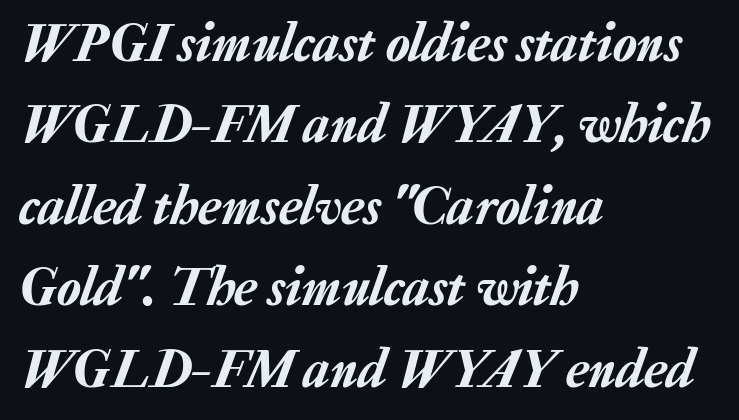
The image shows 55 px text type, italic (leaning right); set left-aligned, normal line spacing (1.48x), normal letter spacing, not underlined; low stroke contrast and a medium x-height.
